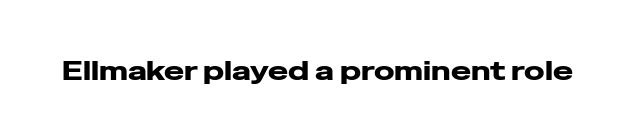
{"italic": "no", "underline": "no", "letter_spacing": "normal", "letter_spacing_em": 0.0, "glyph_px": 27}
